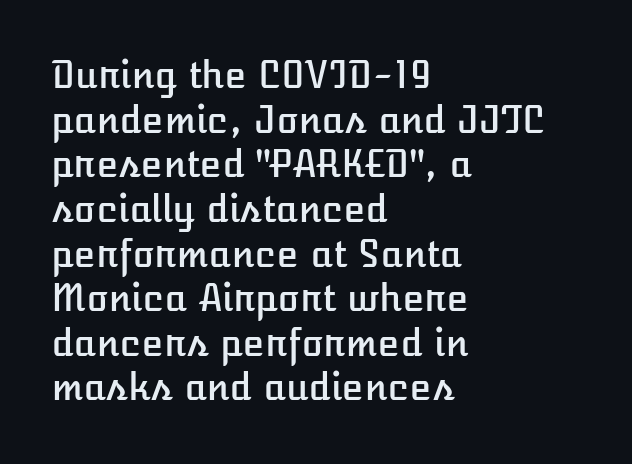
{"italic": "no", "width": "normal", "stroke_contrast": "low", "x_height": "medium", "monospaced": "no", "underline": "no", "align": "left", "line_spacing_ratio": 1.24, "letter_spacing": "normal", "letter_spacing_em": 0.0, "glyph_px": 36}
